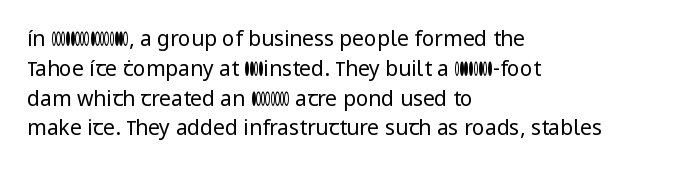
Q: Is the text bold? A: No.
Q: Is the text italic (slanted)? A: No, it is upright.
Q: Is the text underlined? A: No.
Q: How is the paragraph aligned? A: Left-aligned.
Q: Is the spacing between letters normal or unusually wide? A: Normal.
Q: Is the spacing between lines tight, normal or loose? A: Normal.
